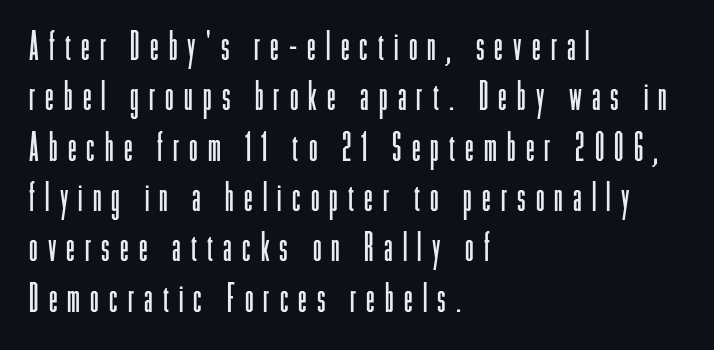
The typography opts for an upright posture over an oblique one. Think standard paragraph weight, or any step lighter than that. A classic flush-left, rag-right setting is used for this passage. The glyphs in this specimen are sans serif. There is plenty of visible air inserted between adjacent glyphs.
